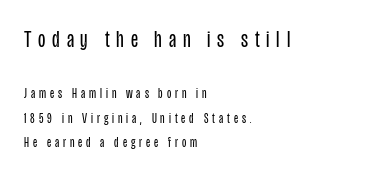
{"italic": "no", "bold": "no", "underline": "no", "align": "left", "line_spacing_ratio": 1.72, "letter_spacing": "wide", "letter_spacing_em": 0.28, "larger_block": "first", "size_ratio": 1.71, "glyph_px": 24}
